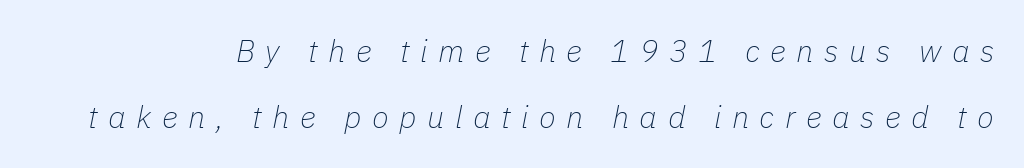
{"italic": "yes", "lean": "right", "slant_degrees": 11, "bold": "no", "weight": "thin", "width": "normal", "stroke_contrast": "low", "x_height": "medium", "monospaced": "no", "underline": "no", "line_spacing": "loose", "line_spacing_ratio": 2.14, "letter_spacing": "wide", "letter_spacing_em": 0.34, "glyph_px": 31}
